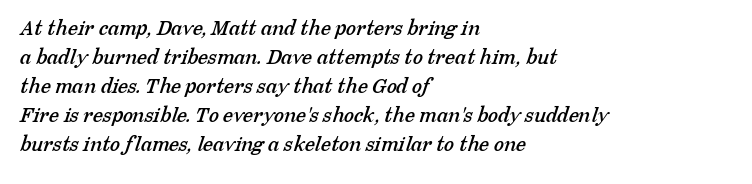
The image shows 23 px text type; set left-aligned, normal line spacing (1.26x), normal letter spacing, not underlined.
